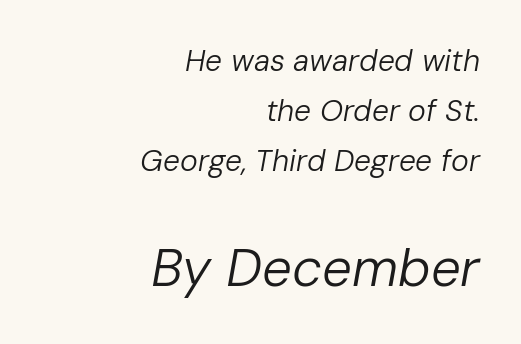
Q: Is the text bold? A: No.
Q: Is the text italic (slanted)? A: Yes, it leans right by about 10 degrees.
Q: Is the text underlined? A: No.
Q: How is the paragraph aligned? A: Right-aligned.
Q: Is the spacing between letters normal or unusually wide? A: Normal.
Q: Is the spacing between lines tight, normal or loose? A: Normal.
Q: Which block of text is set in a larger size, the first (top) or the second (bottom)? A: The second (bottom) one.
Q: Width (condensed, normal, or wide)? A: Normal.
Q: Stroke contrast? A: Low.
Q: x-height? A: Medium.
Q: Monospaced? A: No.
